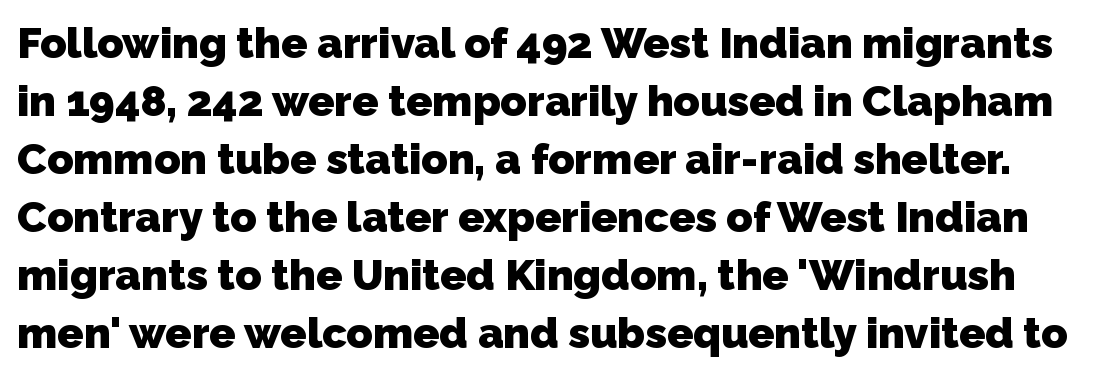
This sample has the flowing, uneven cadence of proportional lettering. The letterforms sit shoulder to shoulder at normal distance. The letters carry no serifs — their stems end cleanly without finishing strokes. Plain, unruled lines of type.
